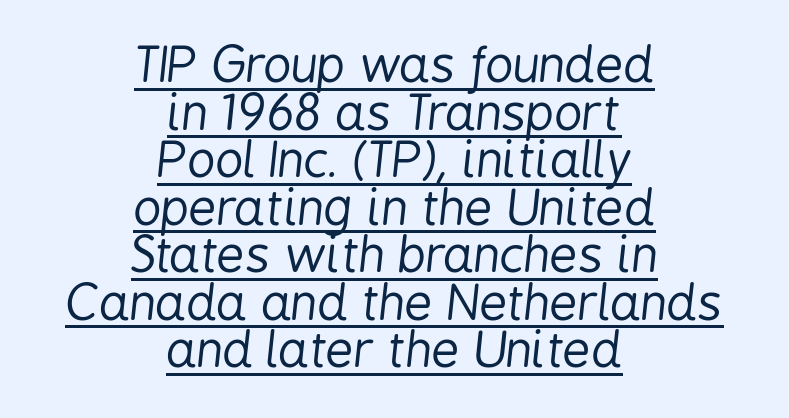
Q: Is the text bold? A: No.
Q: Is the text italic (slanted)? A: Yes, it leans right by about 6 degrees.
Q: Is the text underlined? A: Yes.
Q: How is the paragraph aligned? A: Centered.
Q: Is the spacing between letters normal or unusually wide? A: Normal.
Q: Is the spacing between lines tight, normal or loose? A: Tight.
Q: Width (condensed, normal, or wide)? A: Condensed.
Q: Stroke contrast? A: Low.
Q: x-height? A: Medium.
Q: Monospaced? A: No.
